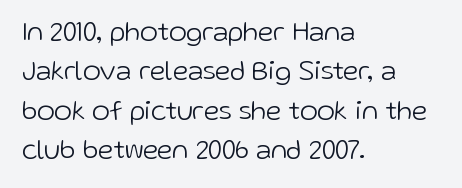
The image shows 27 px text type, upright; set left-aligned, normal line spacing (1.46x), normal letter spacing, not underlined.
